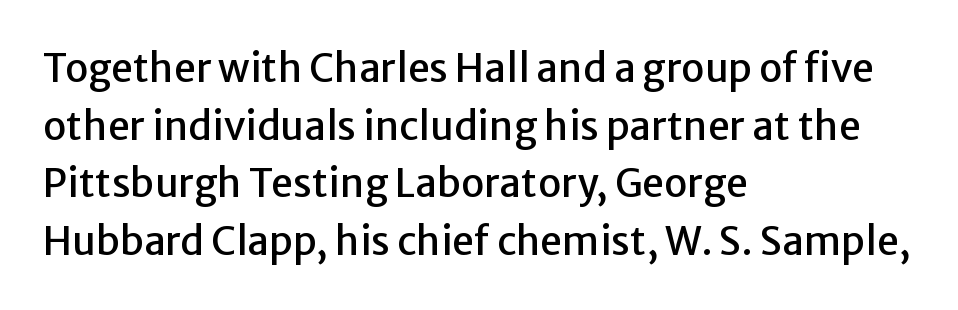
The image shows 39 px sans-serif type, upright; set left-aligned, normal line spacing (1.48x), normal letter spacing, not underlined; low stroke contrast and a medium x-height.
